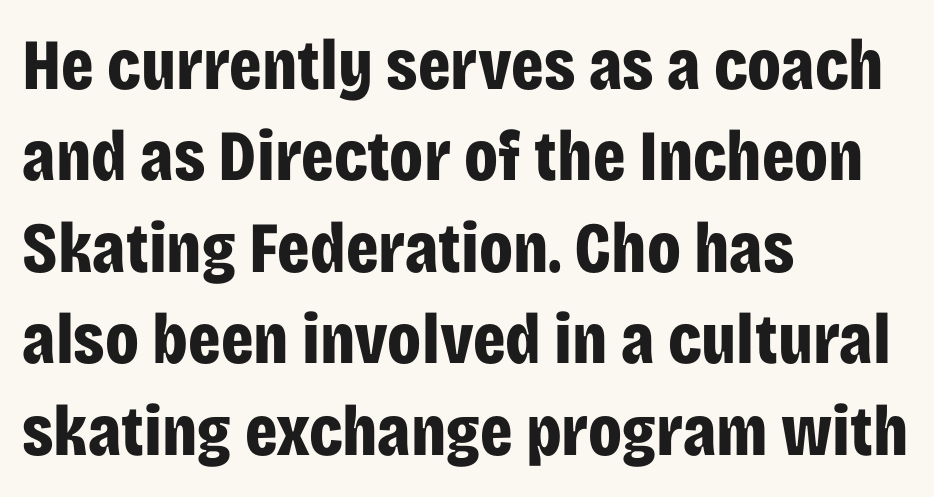
The image shows 72 px bold, condensed sans-serif type, upright; set left-aligned, normal line spacing (1.27x), normal letter spacing, not underlined; low stroke contrast and a large x-height.
